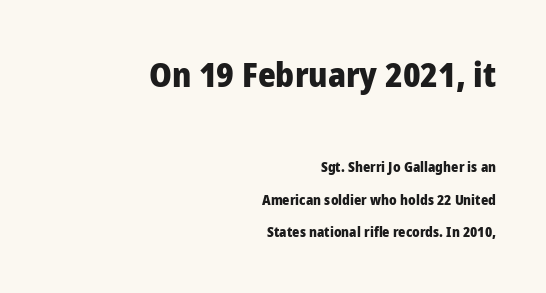
Typographically, this falls in the sans-serif category. Italic? Not at all — the glyphs are vertical. Has an underline been added? It has not. How would I describe the line gaps? Wide and relaxed. Typesetter's note — upper block bumped up in size, lower block left smaller.
